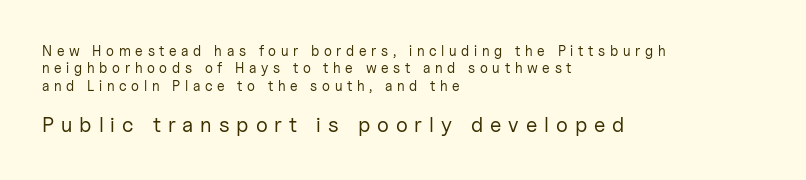
Nope, not italic — everything's standing straight. Between these two stacked blocks, the lower one wins on size. The type is letterspaced generously, with wide tracking. The specimen omits any rule beneath the text block's lines. Each line starts at the same left margin while the right side varies.
